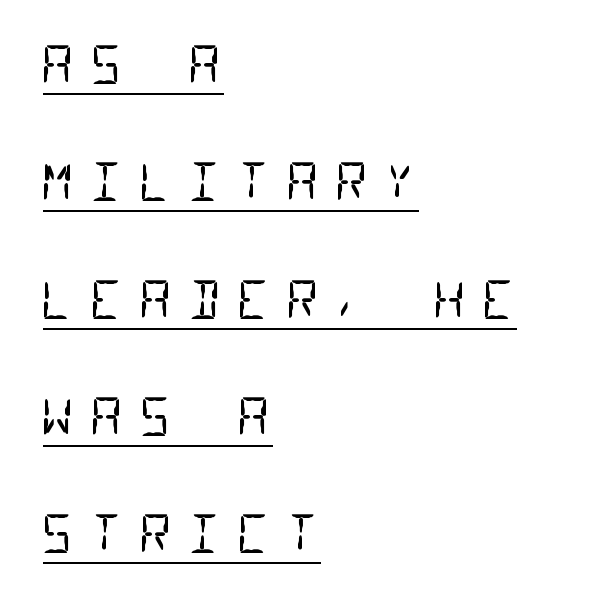
You can tell from the bare stems that sans-serif type was used. Is this a fixed-width face? Yes — each glyph sits in an identical cell. Line spacing here is loose. No extra ink here — the face is not bold. The compositor pushed each line to the left boundary. This sample uses expanded letter spacing, leaving extra air between glyphs.
